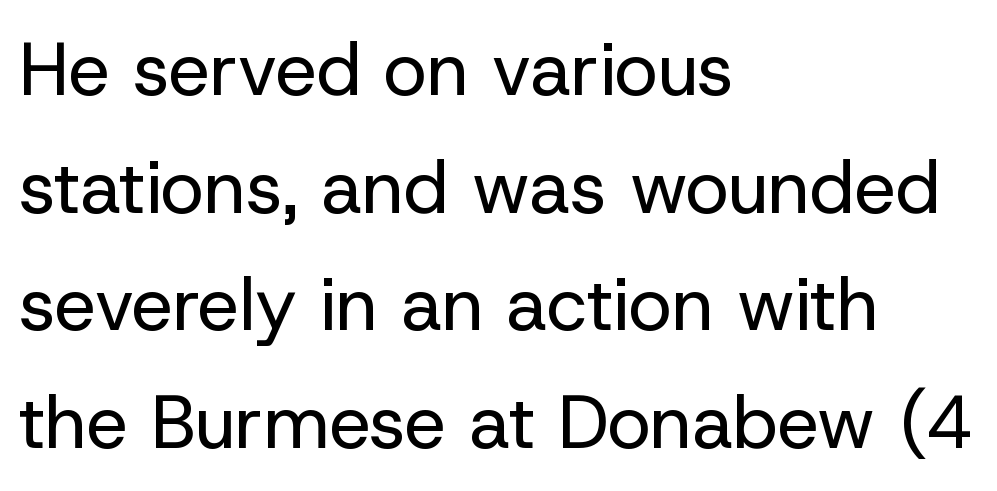
Q: Is the text bold? A: No.
Q: Is the text italic (slanted)? A: No, it is upright.
Q: Is the typeface a serif or a sans-serif typeface? A: Sans-serif.
Q: Is the text underlined? A: No.
Q: How is the paragraph aligned? A: Left-aligned.
Q: Is the spacing between letters normal or unusually wide? A: Normal.
Q: Is the spacing between lines tight, normal or loose? A: Normal.
Q: Width (condensed, normal, or wide)? A: Normal.
Q: Stroke contrast? A: Low.
Q: x-height? A: Medium.
Q: Monospaced? A: No.
